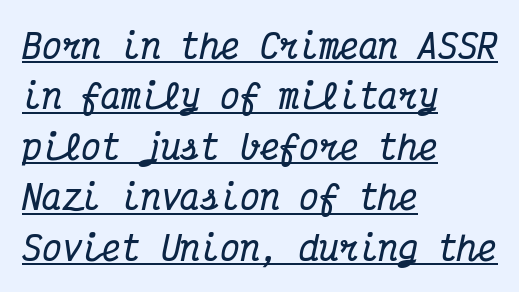
Q: Is the text bold? A: Yes.
Q: Is the text italic (slanted)? A: Yes, it leans right by about 12 degrees.
Q: Is the typeface a serif or a sans-serif typeface? A: Serif.
Q: Is the text underlined? A: Yes.
Q: How is the paragraph aligned? A: Left-aligned.
Q: Is the spacing between letters normal or unusually wide? A: Normal.
Q: Is the spacing between lines tight, normal or loose? A: Normal.
Q: Width (condensed, normal, or wide)? A: Condensed.
Q: Stroke contrast? A: Medium.
Q: x-height? A: Medium.
Q: Monospaced? A: Yes.
